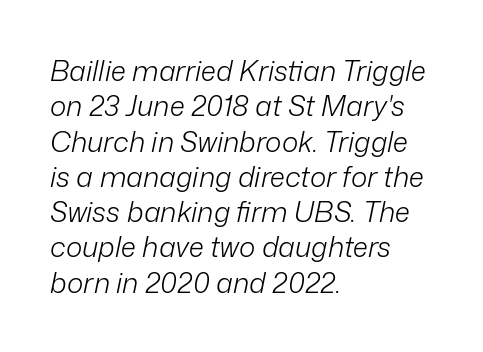
{"italic": "yes", "lean": "right", "slant_degrees": 12, "bold": "no", "weight": "light", "width": "normal", "stroke_contrast": "low", "x_height": "medium", "monospaced": "no", "underline": "no", "align": "left", "line_spacing": "normal", "line_spacing_ratio": 1.26, "letter_spacing": "normal", "letter_spacing_em": 0.0, "glyph_px": 28}
